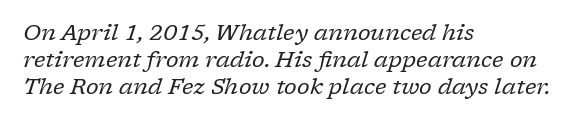
Q: Is the text bold? A: No.
Q: Is the text italic (slanted)? A: Yes, it leans right by about 17 degrees.
Q: Is the text underlined? A: No.
Q: How is the paragraph aligned? A: Left-aligned.
Q: Is the spacing between letters normal or unusually wide? A: Normal.
